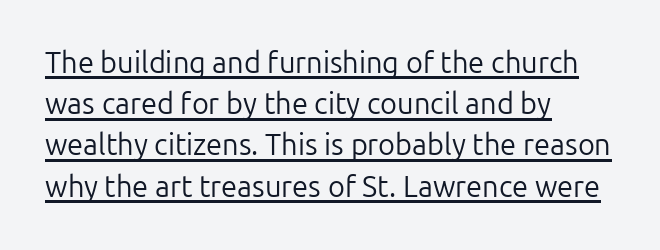
Q: Is the text bold? A: No.
Q: Is the text italic (slanted)? A: No, it is upright.
Q: Is the typeface a serif or a sans-serif typeface? A: Sans-serif.
Q: Is the text underlined? A: Yes.
Q: How is the paragraph aligned? A: Left-aligned.
Q: Is the spacing between letters normal or unusually wide? A: Normal.
Q: Is the spacing between lines tight, normal or loose? A: Normal.
Q: Width (condensed, normal, or wide)? A: Normal.
Q: Stroke contrast? A: Low.
Q: x-height? A: Medium.
Q: Monospaced? A: No.
